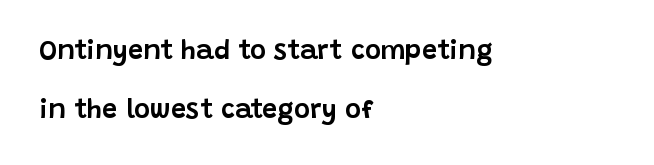
{"italic": "no", "underline": "no", "align": "left", "line_spacing": "loose", "line_spacing_ratio": 2.17, "letter_spacing": "normal", "letter_spacing_em": 0.0, "glyph_px": 27}
